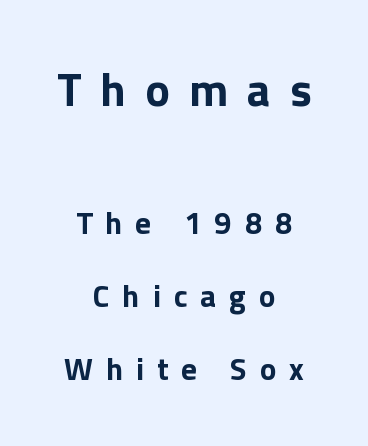
The image shows 46 px bold sans-serif type, upright; set centered, loose line spacing (2.35x), unusually wide letter spacing (+0.42 em), not underlined; the first (top) block is 1.48x larger; low stroke contrast and a medium x-height.
